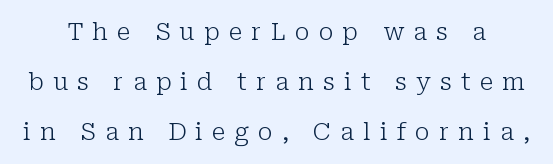
{"italic": "no", "bold": "no", "underline": "no", "line_spacing": "loose", "line_spacing_ratio": 2.09, "letter_spacing": "wide", "letter_spacing_em": 0.38, "glyph_px": 24}
